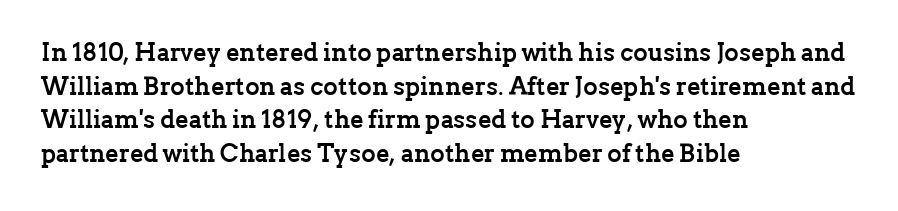
The image shows 25 px bold type, upright; set left-aligned, normal line spacing (1.35x), normal letter spacing, not underlined.
